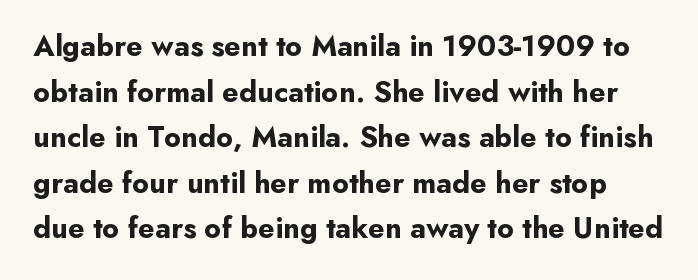
The area under the type is left untouched. The designer went with a sans here, leaving each stem footless. Is there much room between lines? A standard amount, neither cramped nor airy. The type sits square on the baseline with zero lean.
